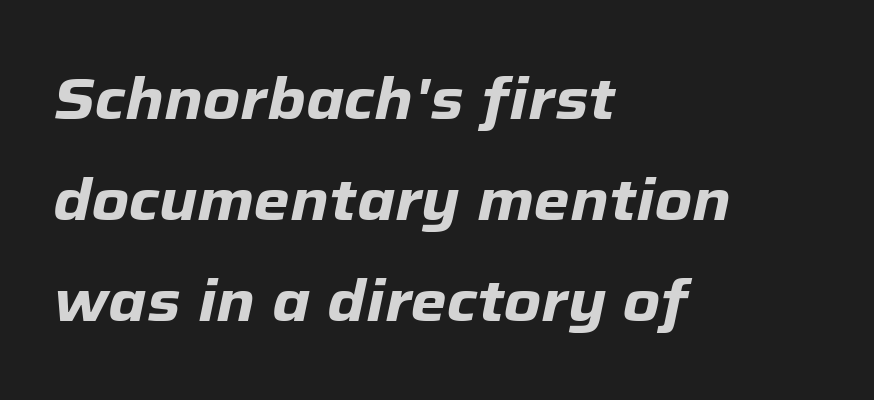
The image shows 58 px heavy type, italic (leaning right); set left-aligned, line spacing 1.74x, normal letter spacing, not underlined; low stroke contrast and a medium x-height.
